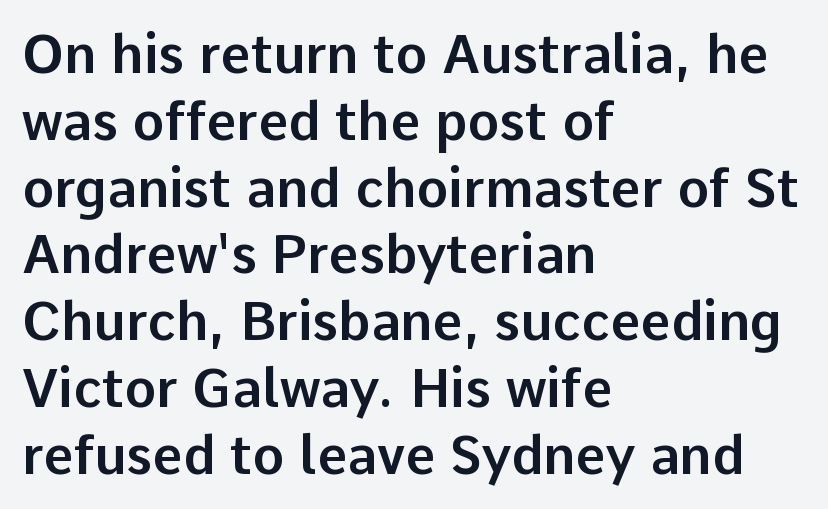
{"serif": "no", "italic": "no", "width": "normal", "stroke_contrast": "low", "x_height": "medium", "monospaced": "no", "underline": "no", "align": "left", "line_spacing": "normal", "line_spacing_ratio": 1.26, "letter_spacing": "normal", "letter_spacing_em": 0.0, "glyph_px": 53}
